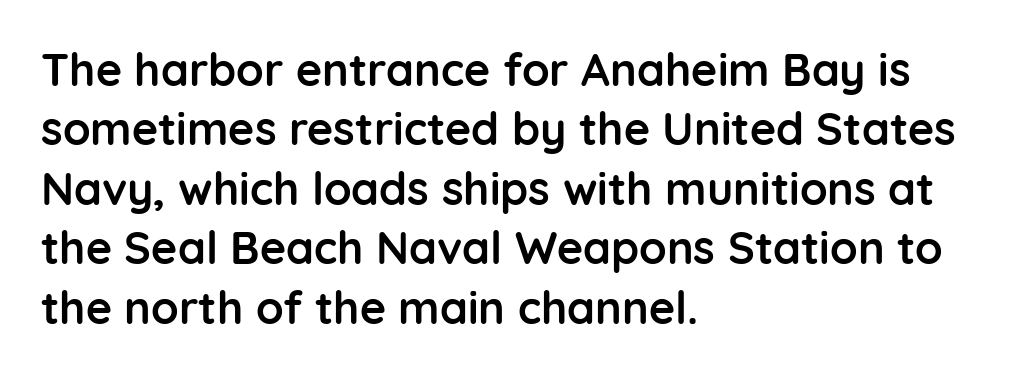
{"serif": "no", "italic": "no", "bold": "yes", "weight": "semibold", "width": "normal", "stroke_contrast": "low", "x_height": "medium", "monospaced": "no", "underline": "no", "align": "left", "line_spacing": "normal", "line_spacing_ratio": 1.32, "letter_spacing": "normal", "letter_spacing_em": 0.0, "glyph_px": 45}
